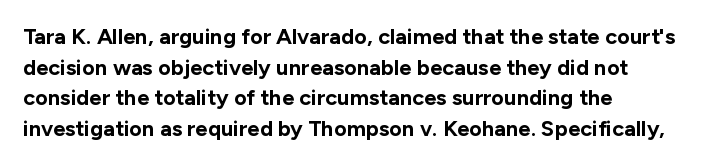
If you drew a line through each stem, it would be perfectly vertical. A normal amount of white space separates one row of letters from the next. Unmarked baselines from the first word to the last. Pretty heavy lettering here — definitely bold. The paragraph has a hard left edge and a soft right edge. These lines keep a tight, regular rhythm from letter to letter.
